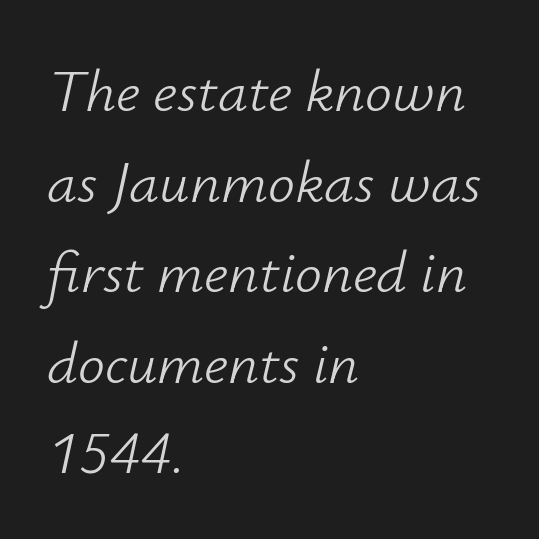
{"italic": "yes", "lean": "right", "slant_degrees": 12, "bold": "no", "weight": "light", "width": "normal", "stroke_contrast": "low", "x_height": "small", "monospaced": "no", "underline": "no", "align": "left", "line_spacing": "normal", "line_spacing_ratio": 1.51, "letter_spacing": "normal", "letter_spacing_em": 0.0, "glyph_px": 60}
